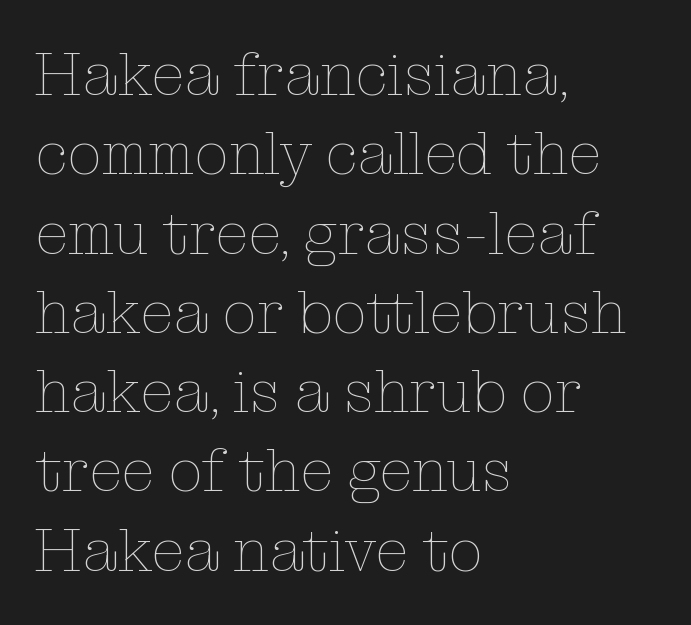
Q: Is the text bold? A: No.
Q: Is the text italic (slanted)? A: No, it is upright.
Q: Is the text underlined? A: No.
Q: How is the paragraph aligned? A: Left-aligned.
Q: Is the spacing between letters normal or unusually wide? A: Normal.
Q: Is the spacing between lines tight, normal or loose? A: Normal.
Q: Width (condensed, normal, or wide)? A: Normal.
Q: Stroke contrast? A: Low.
Q: x-height? A: Medium.
Q: Monospaced? A: No.
